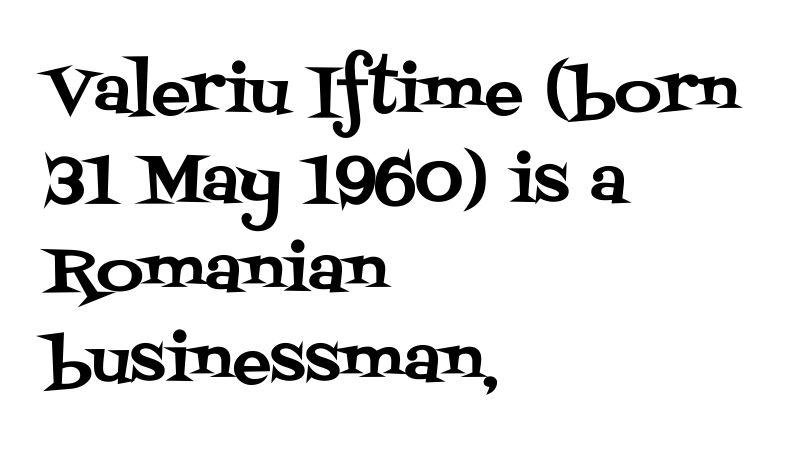
Horizontal alignment here is leftward, the default for most running prose. Horizontal bands of white between lines are of average thickness. Style check: upright. Classification — serif. This rendering leaves character spacing at its baseline value. Anything drawn beneath the words? Only blank space.
